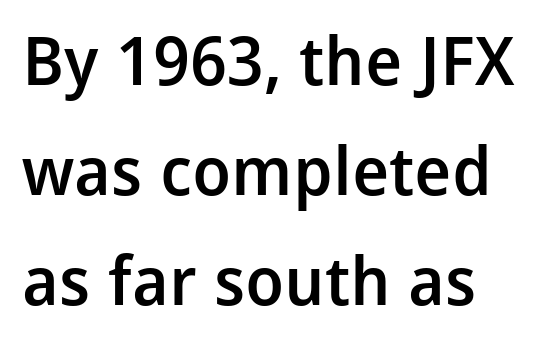
The image shows 67 px semibold sans-serif type, upright; set left-aligned, normal line spacing (1.64x), normal letter spacing, not underlined; low stroke contrast and a medium x-height.
